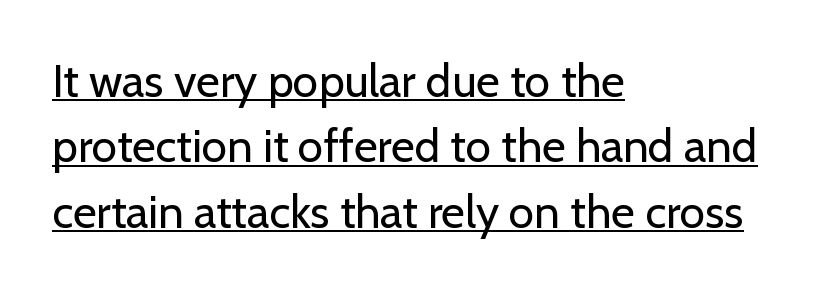
{"serif": "no", "italic": "no", "bold": "no", "weight": "regular", "width": "normal", "stroke_contrast": "low", "x_height": "medium", "monospaced": "no", "underline": "yes", "align": "left", "line_spacing": "normal", "line_spacing_ratio": 1.42, "letter_spacing": "normal", "letter_spacing_em": 0.0, "glyph_px": 46}
